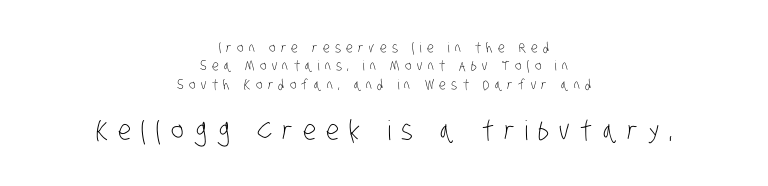
Q: Is the text bold? A: No.
Q: Is the text underlined? A: No.
Q: How is the paragraph aligned? A: Centered.
Q: Is the spacing between letters normal or unusually wide? A: Unusually wide.
Q: Is the spacing between lines tight, normal or loose? A: Normal.
Q: Which block of text is set in a larger size, the first (top) or the second (bottom)? A: The second (bottom) one.
